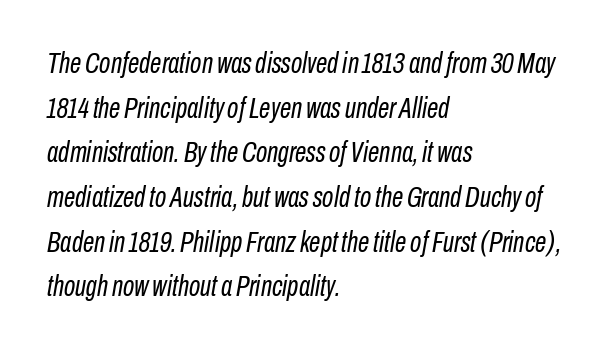
A typesetter would call this leading conventional body-copy spacing. The whole block is typeset with a tilt. Honestly, there is no underline to notice here at all. Do the characters align in a grid? No, the font is proportional.
